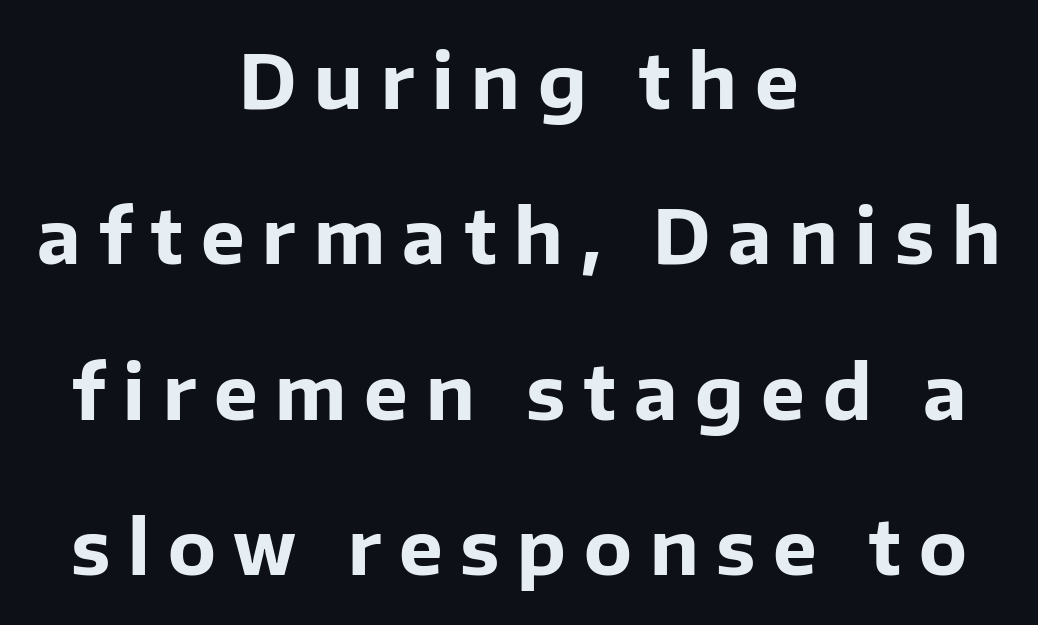
Spacing verdict: proportional, widths tailored to each character. Each row of text sits above clean, open space. The letters stand upright; this is a roman face. Is this a sans? Yes — the strokes have no serifs. Is the letter spacing exaggerated? Yes — the characters are pushed far apart.
